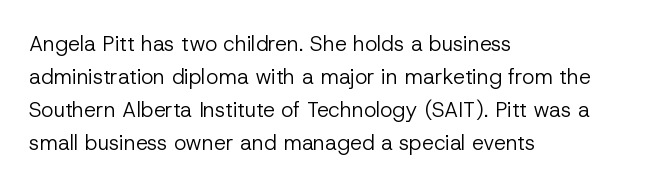
{"italic": "no", "bold": "no", "underline": "no", "align": "left", "line_spacing": "normal", "line_spacing_ratio": 1.57, "letter_spacing": "normal", "letter_spacing_em": 0.0, "glyph_px": 21}
